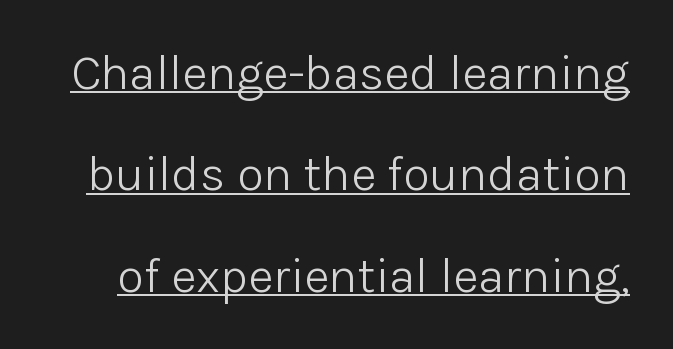
{"serif": "no", "italic": "no", "bold": "no", "weight": "light", "width": "normal", "stroke_contrast": "low", "x_height": "medium", "monospaced": "no", "underline": "yes", "line_spacing": "loose", "line_spacing_ratio": 2.07, "letter_spacing": "normal", "letter_spacing_em": 0.0, "glyph_px": 49}
